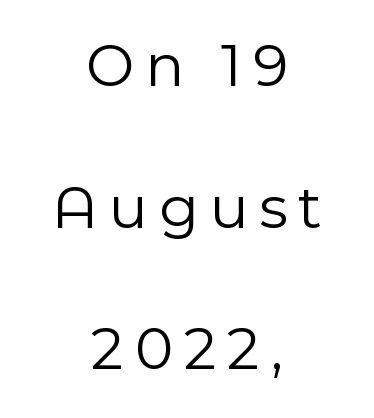
Reading down the column, the eye jumps a long way to each next line. Counters stay open thanks to moderate or lighter strokes. In terms of letterform style, serifs are entirely absent. These lines are centered, leaving both edges ragged. Each letter keeps its own natural width here, so spacing adapts to shape. Glance below the letters and you will spot only blank space.
